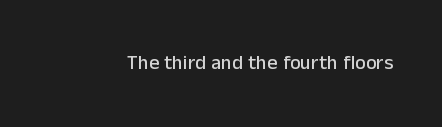
These lines keep a tight, regular rhythm from letter to letter. Unmarked baselines from the first word to the last. Italic: no, the glyphs are upright roman.
